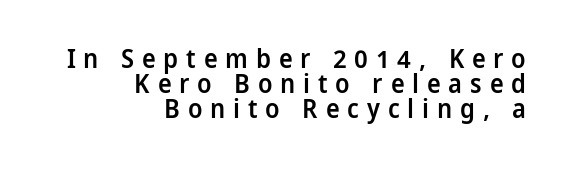
Q: Is the text bold? A: Semi-bold.
Q: Is the text italic (slanted)? A: No, it is upright.
Q: Is the text underlined? A: No.
Q: How is the paragraph aligned? A: Right-aligned.
Q: Is the spacing between letters normal or unusually wide? A: Unusually wide.
Q: Is the spacing between lines tight, normal or loose? A: Tight.
